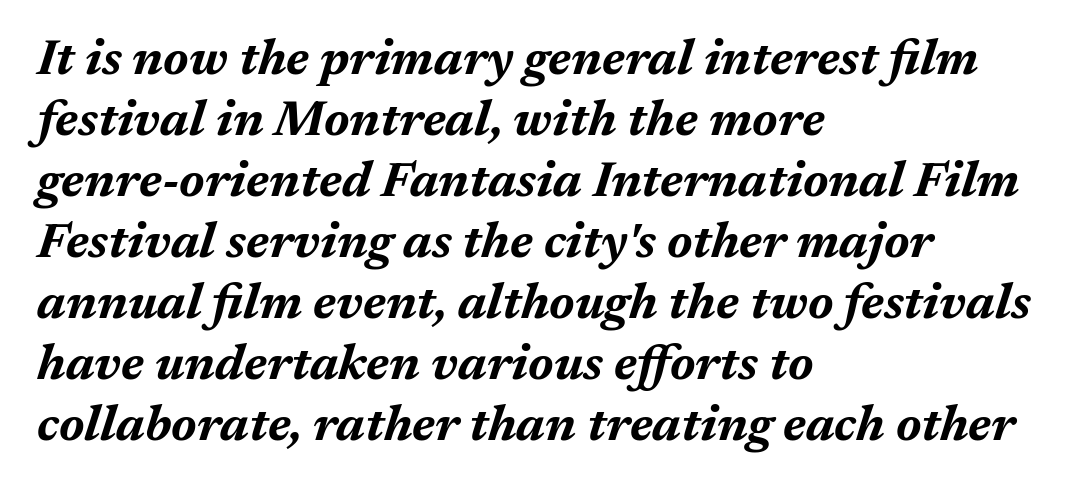
Varying glyph widths throughout — classic text-font behaviour. Here the glyphs are tracked normally, forming tight word shapes. Typographic density is high because the face is bold. Which margin do the lines hug? The left one — the right edge is uneven. Slanted lettering throughout.
